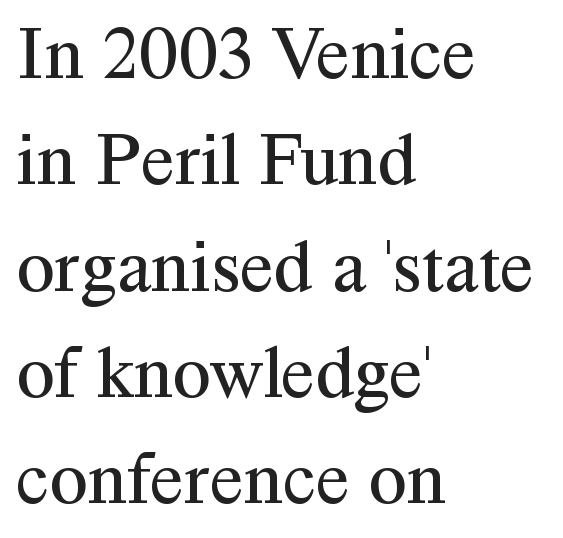
{"serif": "yes", "italic": "no", "bold": "no", "weight": "regular", "width": "normal", "stroke_contrast": "medium", "x_height": "medium", "monospaced": "no", "underline": "no", "align": "left", "line_spacing": "normal", "line_spacing_ratio": 1.38, "letter_spacing": "normal", "letter_spacing_em": 0.0, "glyph_px": 77}
